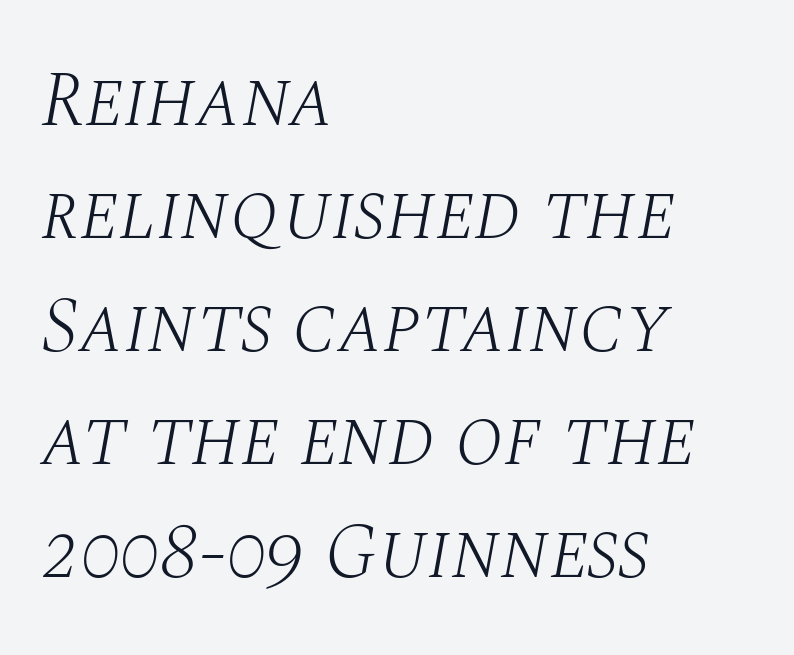
{"serif": "yes", "italic": "yes", "lean": "right", "slant_degrees": 10, "bold": "no", "weight": "light", "width": "normal", "stroke_contrast": "medium", "x_height": "large", "monospaced": "no", "underline": "no", "align": "left", "line_spacing": "normal", "line_spacing_ratio": 1.43, "letter_spacing": "normal", "letter_spacing_em": 0.0, "glyph_px": 79}
